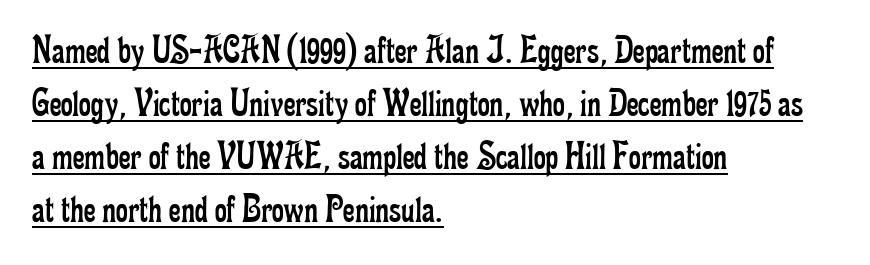
The image shows 41 px regular-weight, condensed serif type, upright; set left-aligned, normal line spacing (1.29x), normal letter spacing, underlined; low stroke contrast and a small x-height.
